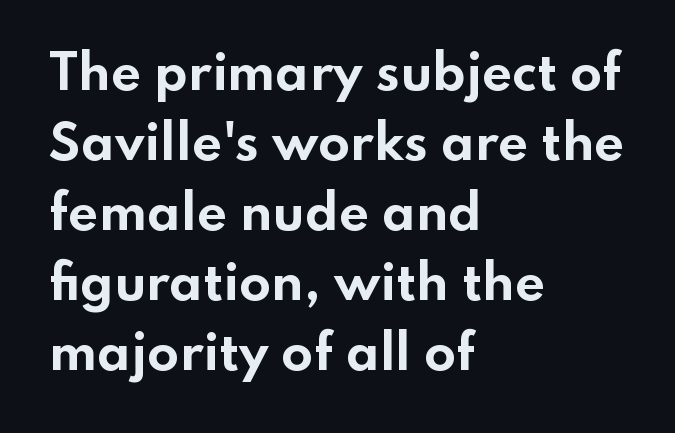
The image shows 47 px bold, wide sans-serif type, upright; set left-aligned, normal line spacing (1.49x), normal letter spacing, not underlined; low stroke contrast and a small x-height.
